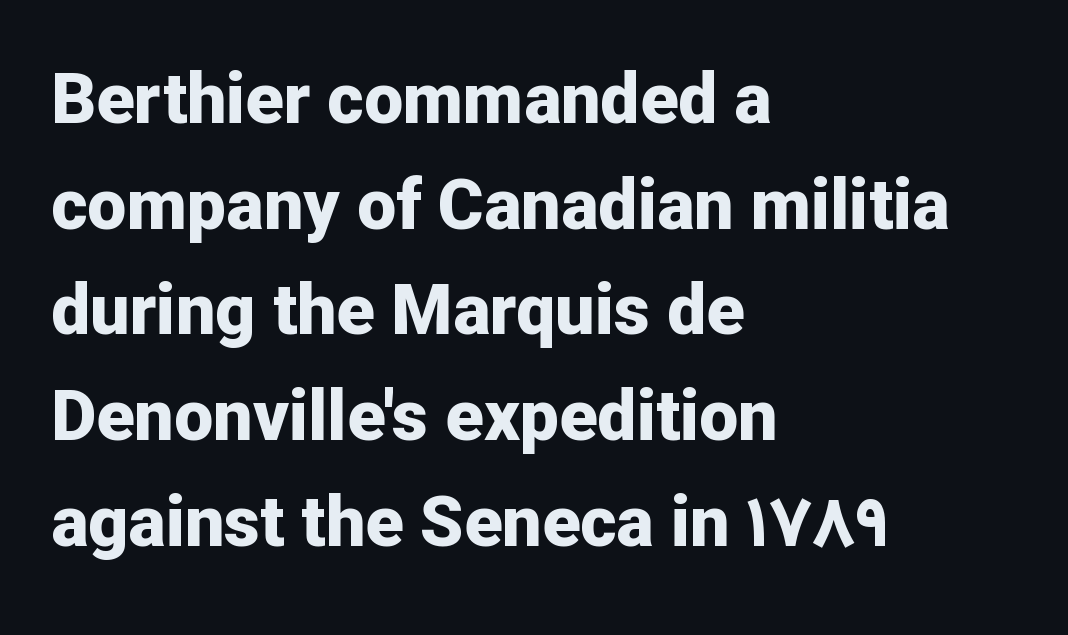
The image shows 70 px bold sans-serif type, upright; set left-aligned, normal line spacing (1.51x), normal letter spacing, not underlined; low stroke contrast and a medium x-height.
